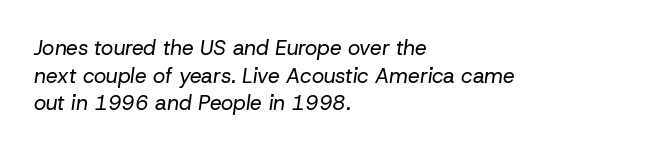
Q: Is the text bold? A: No.
Q: Is the text italic (slanted)? A: Yes, it leans right by about 8 degrees.
Q: Is the text underlined? A: No.
Q: How is the paragraph aligned? A: Left-aligned.
Q: Is the spacing between letters normal or unusually wide? A: Normal.
Q: Is the spacing between lines tight, normal or loose? A: Normal.
